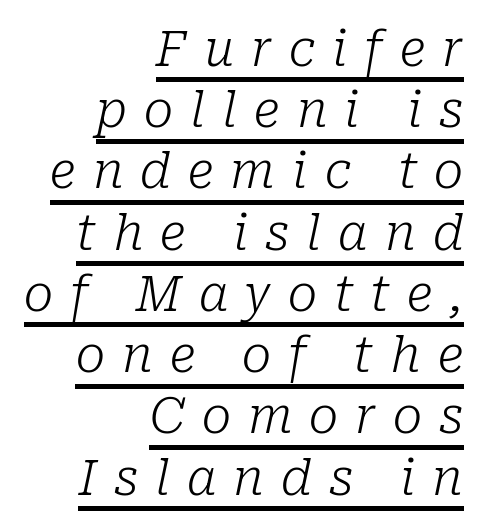
Line ends are locked; line starts wander. Is this a sans? No — the strokes have serifs. The cut favours lightness, reaching ordinary text weight at its darkest. Caption: lettering with a line underneath. Is this a fixed-width face? No — the glyphs have proportional, varying widths. Does extra space separate the letters? Yes, quite a lot of it.
